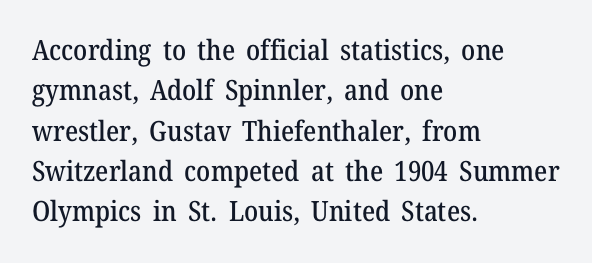
{"serif": "yes", "italic": "no", "width": "normal", "stroke_contrast": "medium", "x_height": "medium", "monospaced": "no", "underline": "no", "align": "left", "line_spacing": "normal", "line_spacing_ratio": 1.44, "letter_spacing": "normal", "letter_spacing_em": 0.0, "glyph_px": 28}
